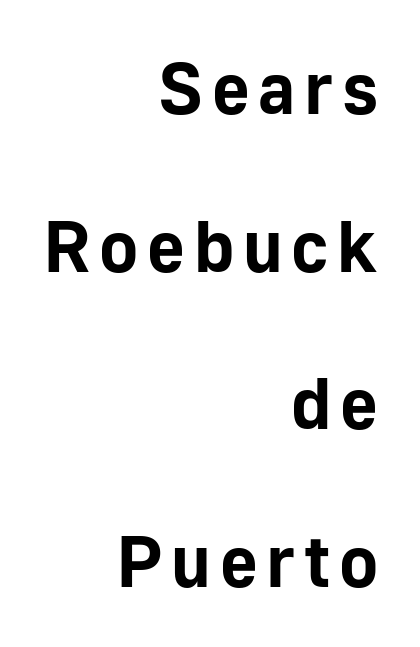
Quick note: interline space is abundant. What weight is shown? A full bold with thick strokes. The zone under the glyphs is completely vacant. The type sits square on the baseline with zero lean. Grotesque or geometric, the face here clearly has no serifs.
